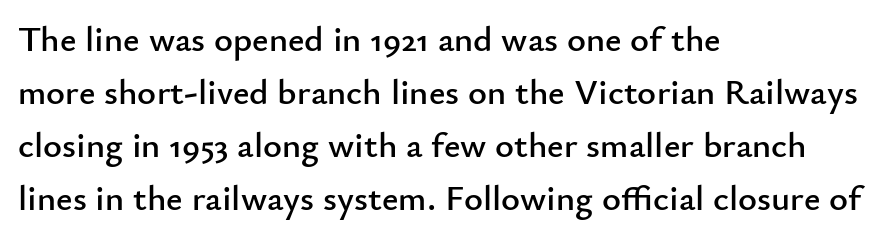
Q: Is the text italic (slanted)? A: No, it is upright.
Q: Is the typeface a serif or a sans-serif typeface? A: Sans-serif.
Q: Is the text underlined? A: No.
Q: How is the paragraph aligned? A: Left-aligned.
Q: Is the spacing between letters normal or unusually wide? A: Normal.
Q: Is the spacing between lines tight, normal or loose? A: Normal.
Q: Width (condensed, normal, or wide)? A: Normal.
Q: Stroke contrast? A: Low.
Q: x-height? A: Small.
Q: Monospaced? A: No.
